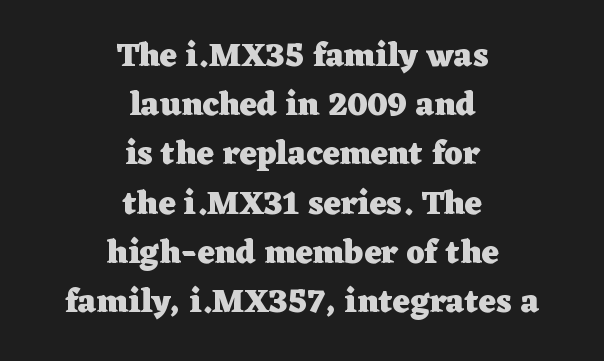
Q: Is the text bold? A: Yes.
Q: Is the text italic (slanted)? A: No, it is upright.
Q: Is the typeface a serif or a sans-serif typeface? A: Serif.
Q: Is the text underlined? A: No.
Q: How is the paragraph aligned? A: Centered.
Q: Is the spacing between letters normal or unusually wide? A: Normal.
Q: Is the spacing between lines tight, normal or loose? A: Normal.
Q: Width (condensed, normal, or wide)? A: Wide.
Q: Stroke contrast? A: Low.
Q: x-height? A: Medium.
Q: Monospaced? A: No.
